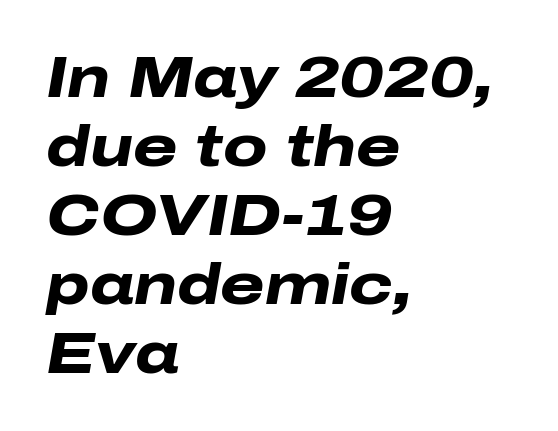
The image shows 57 px heavy, wide type, italic (leaning right); set left-aligned, line spacing 1.21x, normal letter spacing, not underlined; low stroke contrast and a medium x-height.
